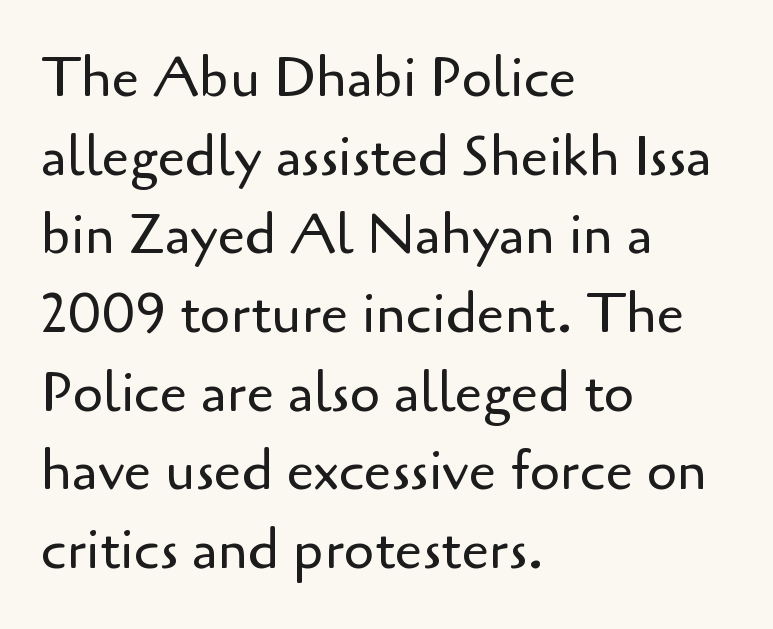
{"serif": "no", "italic": "no", "bold": "no", "weight": "regular", "width": "normal", "stroke_contrast": "low", "x_height": "small", "monospaced": "no", "underline": "no", "align": "left", "line_spacing": "normal", "line_spacing_ratio": 1.43, "letter_spacing": "normal", "letter_spacing_em": 0.0, "glyph_px": 55}
